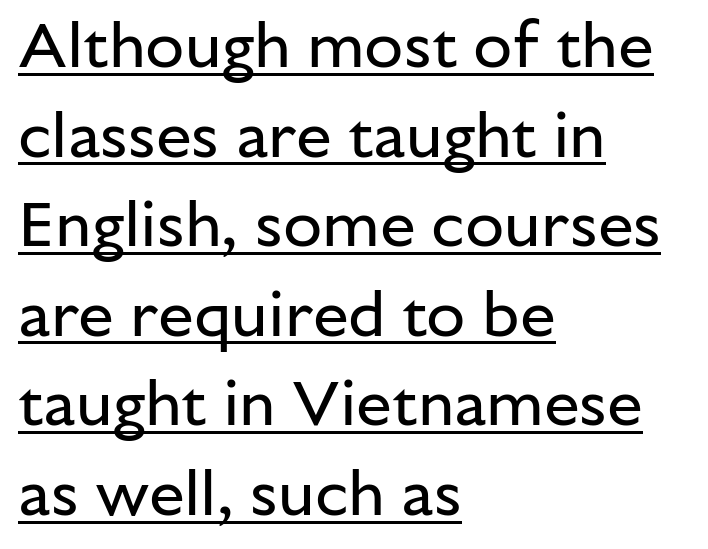
{"serif": "no", "italic": "no", "bold": "no", "weight": "regular", "width": "normal", "stroke_contrast": "low", "x_height": "medium", "monospaced": "no", "underline": "yes", "align": "left", "line_spacing": "normal", "line_spacing_ratio": 1.4, "letter_spacing": "normal", "letter_spacing_em": 0.0, "glyph_px": 64}
